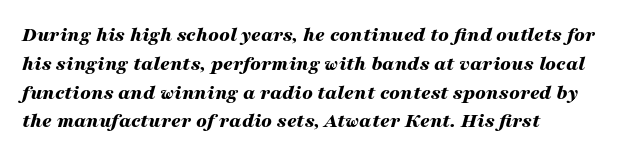
{"italic": "yes", "lean": "right", "slant_degrees": 16, "bold": "yes", "underline": "no", "line_spacing": "normal", "line_spacing_ratio": 1.37, "letter_spacing": "normal", "letter_spacing_em": 0.0, "glyph_px": 21}
